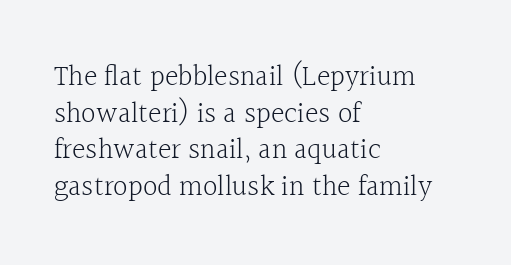
This sample has the flowing, uneven cadence of proportional lettering. Caption: multi-line text, flush left, ragged right. A normal amount of white space separates one row of letters from the next. Are there feet on the stems? There are — it's a serif. Here the glyphs are tracked normally, forming tight word shapes. Rule under the text: the space is simply empty.
